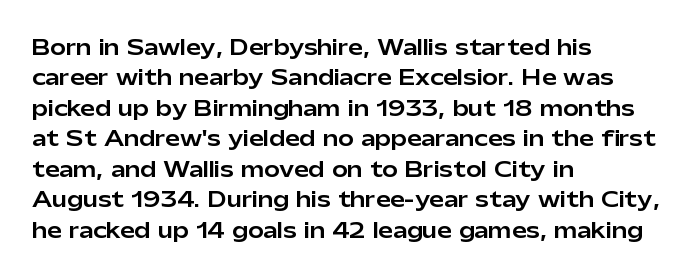
A bare baseline throughout the passage. This rendering uses left alignment, leaving the right contour irregular. Vertical strokes here are truly vertical. Glyph-to-glyph distance matches everyday printed text. If you measured baseline to baseline, you'd find a middling distance.
